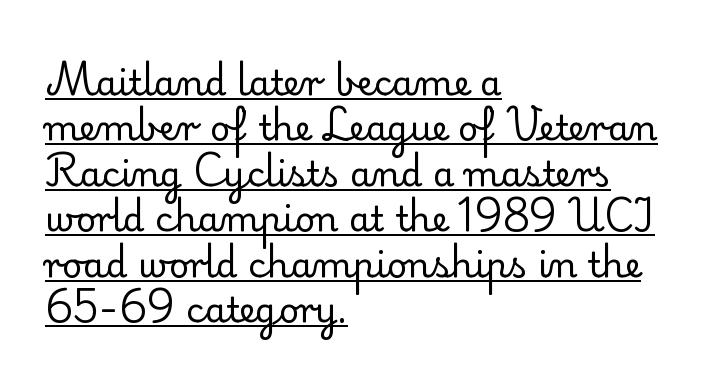
Q: Is the text bold? A: No.
Q: Is the text italic (slanted)? A: No, it is upright.
Q: Is the typeface a serif or a sans-serif typeface? A: Serif.
Q: Is the text underlined? A: Yes.
Q: How is the paragraph aligned? A: Left-aligned.
Q: Is the spacing between letters normal or unusually wide? A: Normal.
Q: Is the spacing between lines tight, normal or loose? A: Normal.
Q: Width (condensed, normal, or wide)? A: Normal.
Q: Stroke contrast? A: Low.
Q: x-height? A: Small.
Q: Monospaced? A: No.
